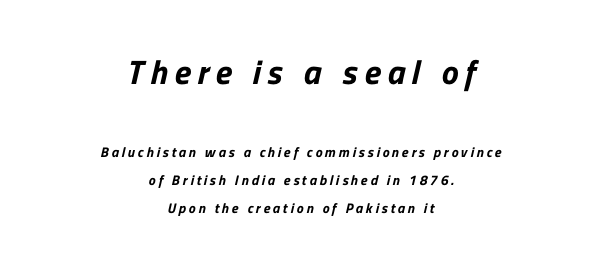
The image shows 34 px sans-serif type; set centered, loose line spacing (2.02x), unusually wide letter spacing (+0.2 em), not underlined; the first (top) block is 2.43x larger; low stroke contrast and a medium x-height.
